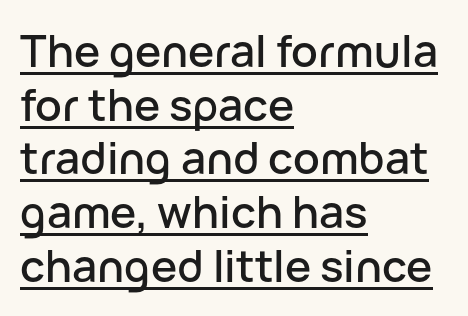
Q: Is the text italic (slanted)? A: No, it is upright.
Q: Is the typeface a serif or a sans-serif typeface? A: Sans-serif.
Q: Is the text underlined? A: Yes.
Q: How is the paragraph aligned? A: Left-aligned.
Q: Is the spacing between letters normal or unusually wide? A: Normal.
Q: Width (condensed, normal, or wide)? A: Normal.
Q: Stroke contrast? A: Low.
Q: x-height? A: Medium.
Q: Monospaced? A: No.
